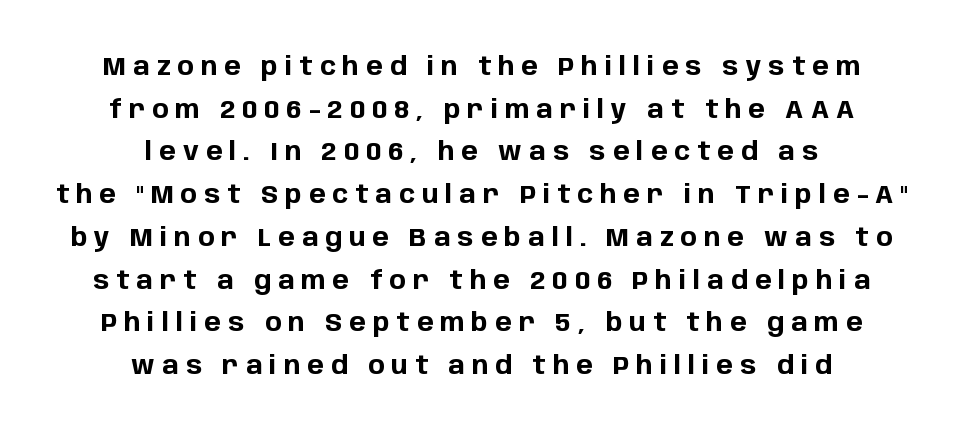
Q: Is the text bold? A: Yes.
Q: Is the text italic (slanted)? A: No, it is upright.
Q: Is the text underlined? A: No.
Q: How is the paragraph aligned? A: Centered.
Q: Is the spacing between letters normal or unusually wide? A: Unusually wide.
